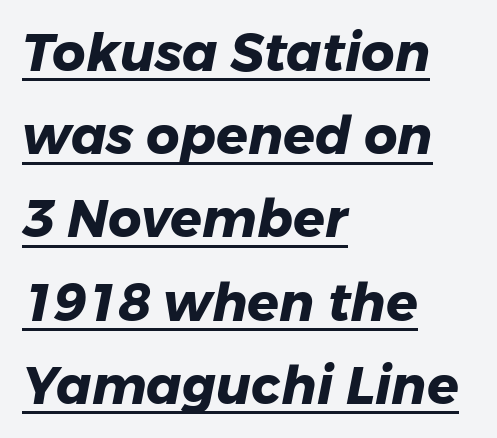
Proportional: the letters do not fall into vertical columns. Serif or sans? Sans — the stroke terminals are bare. Honestly, the row spacing looks completely unremarkable. This rendering features underlined lettering. Notice how the passage keeps a crisp vertical edge on the left only.
